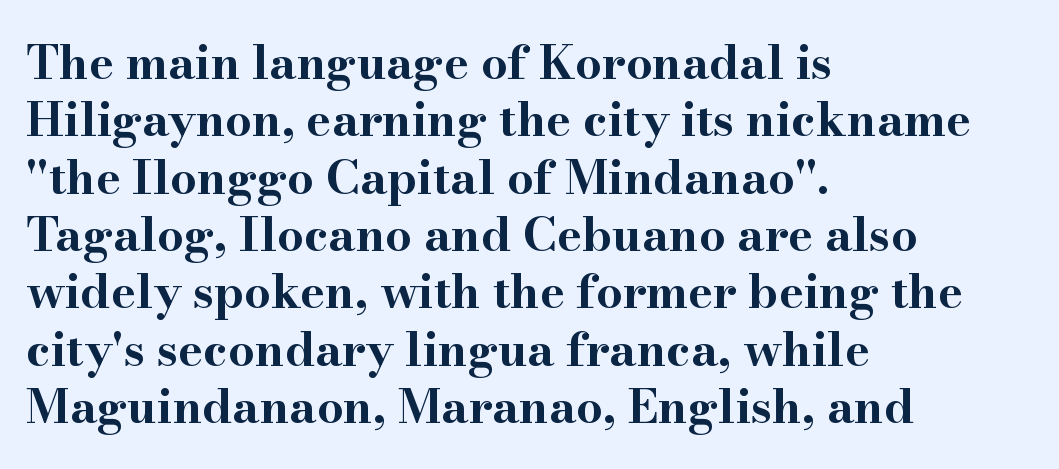
{"serif": "yes", "italic": "no", "bold": "yes", "weight": "bold", "width": "wide", "stroke_contrast": "high", "x_height": "small", "monospaced": "no", "underline": "no", "align": "left", "line_spacing_ratio": 1.22, "letter_spacing": "normal", "letter_spacing_em": 0.0, "glyph_px": 47}
